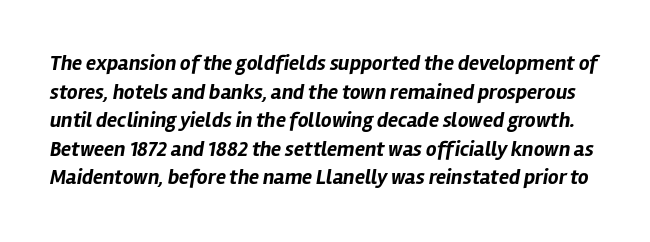
Each word holds together tightly as a unit, with standard inter-letter gaps. The font's italic variant was chosen for this text. Compared with typical paragraphs, the rows here are spaced about the same. Just letters on the line, the space beneath them empty.
